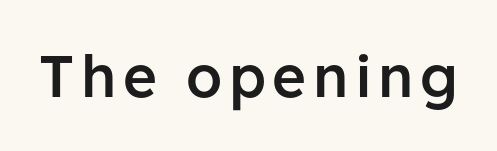
Q: Is the text bold? A: Semi-bold.
Q: Is the text italic (slanted)? A: No, it is upright.
Q: Is the typeface a serif or a sans-serif typeface? A: Sans-serif.
Q: Is the text underlined? A: No.
Q: Width (condensed, normal, or wide)? A: Normal.
Q: Stroke contrast? A: Low.
Q: x-height? A: Medium.
Q: Monospaced? A: No.
